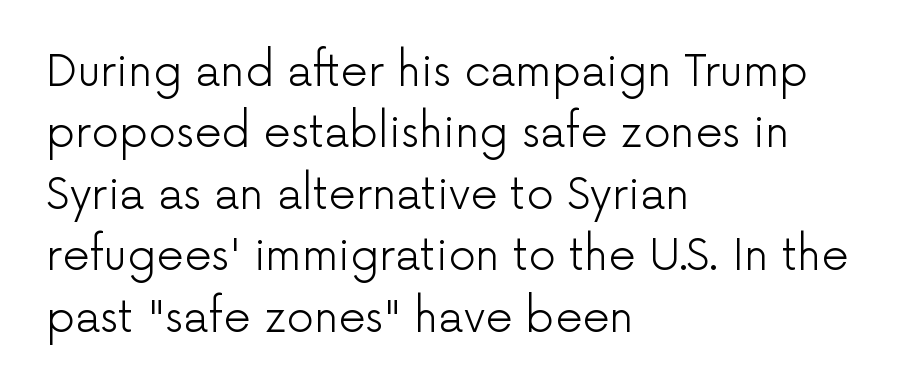
{"serif": "no", "italic": "no", "bold": "no", "weight": "light", "width": "normal", "stroke_contrast": "low", "x_height": "medium", "monospaced": "no", "underline": "no", "align": "left", "line_spacing": "normal", "line_spacing_ratio": 1.43, "letter_spacing": "normal", "letter_spacing_em": 0.0, "glyph_px": 43}
